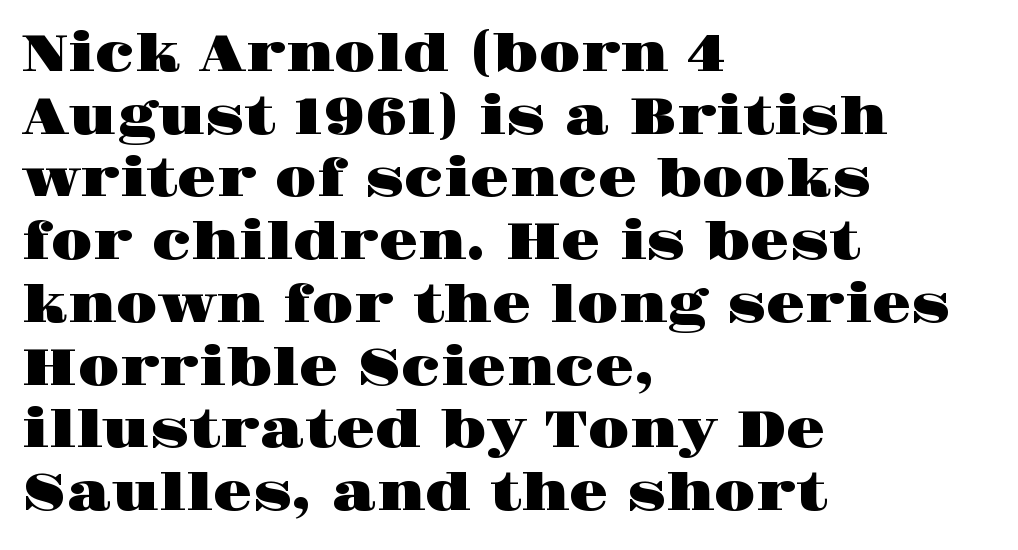
{"serif": "yes", "italic": "no", "width": "wide", "stroke_contrast": "high", "x_height": "large", "monospaced": "no", "underline": "no", "align": "left", "line_spacing_ratio": 1.23, "letter_spacing": "normal", "letter_spacing_em": 0.0, "glyph_px": 51}
